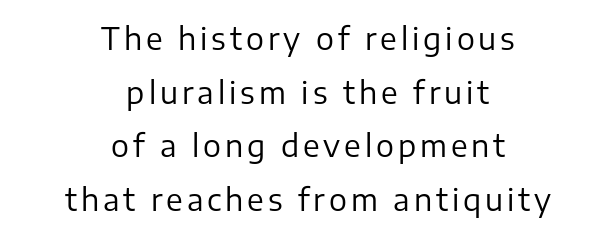
{"serif": "no", "italic": "no", "bold": "no", "weight": "regular", "width": "normal", "stroke_contrast": "low", "x_height": "medium", "monospaced": "no", "underline": "no", "align": "center", "line_spacing_ratio": 1.79, "glyph_px": 30}
